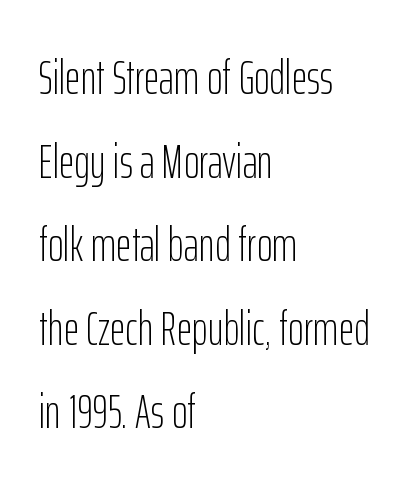
{"serif": "no", "italic": "no", "bold": "no", "weight": "light", "width": "condensed", "stroke_contrast": "low", "x_height": "medium", "monospaced": "no", "underline": "no", "align": "left", "line_spacing_ratio": 1.74, "letter_spacing": "normal", "letter_spacing_em": 0.0, "glyph_px": 48}
